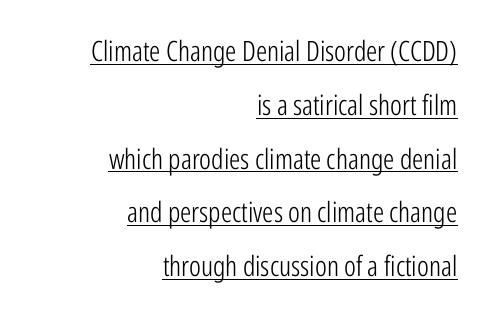
The image shows 28 px light, condensed sans-serif type, upright; set right-aligned, loose line spacing (1.92x), normal letter spacing, underlined; low stroke contrast and a medium x-height.
